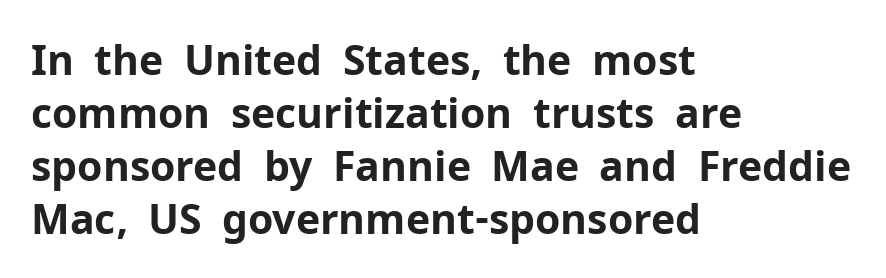
Q: Is the text bold? A: Yes.
Q: Is the text italic (slanted)? A: No, it is upright.
Q: Is the typeface a serif or a sans-serif typeface? A: Sans-serif.
Q: Is the text underlined? A: No.
Q: How is the paragraph aligned? A: Left-aligned.
Q: Is the spacing between letters normal or unusually wide? A: Normal.
Q: Is the spacing between lines tight, normal or loose? A: Normal.
Q: Width (condensed, normal, or wide)? A: Normal.
Q: Stroke contrast? A: Low.
Q: x-height? A: Medium.
Q: Monospaced? A: No.
